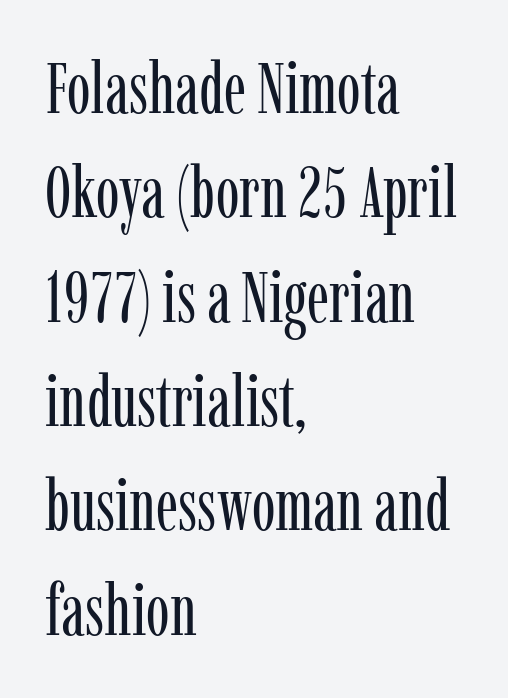
The image shows 71 px regular-weight, condensed serif type, upright; set left-aligned, normal line spacing (1.47x), normal letter spacing, not underlined; low stroke contrast and a medium x-height.
